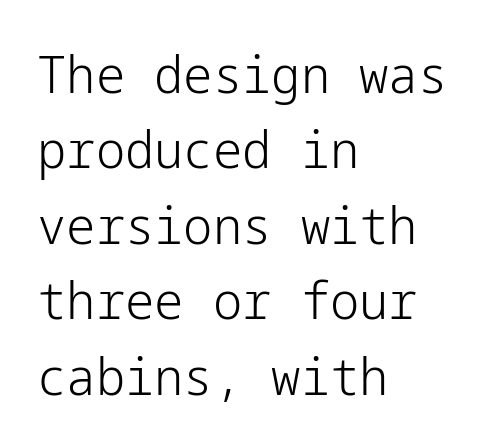
{"serif": "no", "italic": "no", "bold": "no", "weight": "light", "width": "normal", "stroke_contrast": "low", "x_height": "medium", "underline": "no", "align": "left", "line_spacing": "normal", "line_spacing_ratio": 1.45, "letter_spacing": "normal", "letter_spacing_em": 0.0, "glyph_px": 52}
